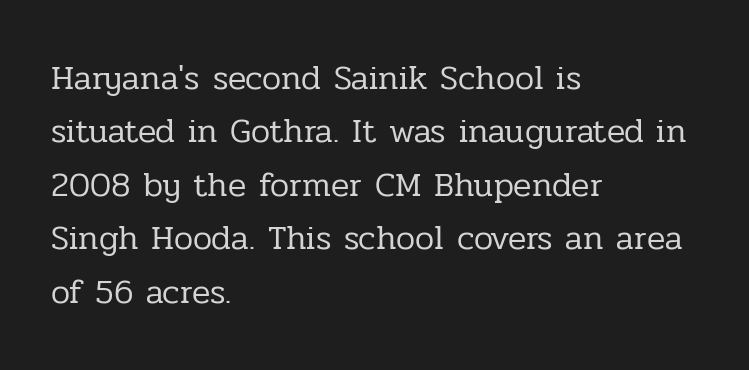
These lines were composed using upright roman letters. The letterforms sit shoulder to shoulder at normal distance. The rag falls on the right side of this text block. You could not count columns in this text — the font is proportionally spaced.
